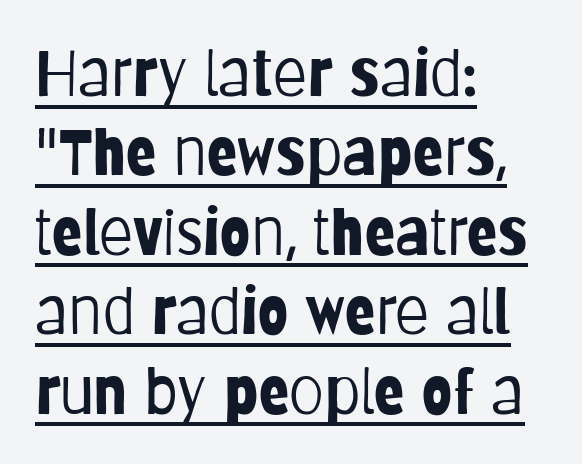
{"serif": "no", "italic": "no", "bold": "no", "weight": "light", "width": "condensed", "stroke_contrast": "low", "x_height": "large", "monospaced": "no", "underline": "yes", "align": "left", "line_spacing": "normal", "line_spacing_ratio": 1.26, "letter_spacing": "normal", "letter_spacing_em": 0.0, "glyph_px": 63}
